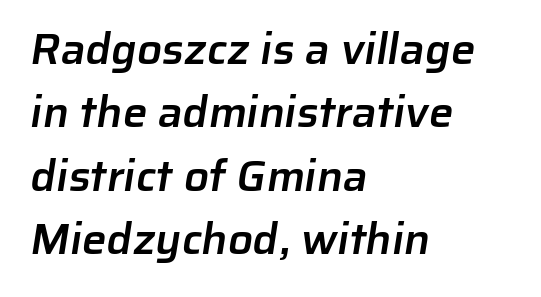
The strokes are fattened partway — semibold, not bold. This rendering employs a face without finishing strokes, i.e., a sans-serif. These lines sit exactly where default settings would place them. No extra tracking has been applied to these lines. This sample has the flowing, uneven cadence of proportional lettering. The zone under the glyphs is completely vacant.
